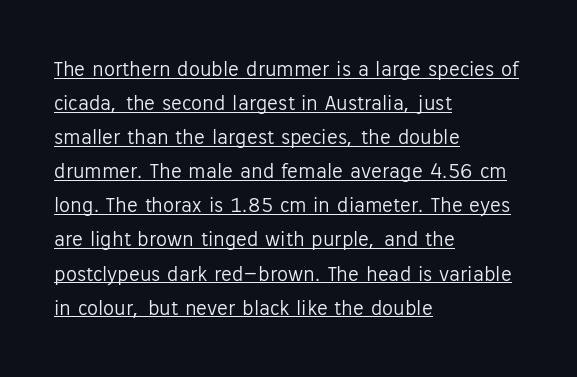
Q: Is the text bold? A: No.
Q: Is the text italic (slanted)? A: No, it is upright.
Q: Is the text underlined? A: Yes.
Q: How is the paragraph aligned? A: Left-aligned.
Q: Is the spacing between letters normal or unusually wide? A: Normal.
Q: Is the spacing between lines tight, normal or loose? A: Normal.
